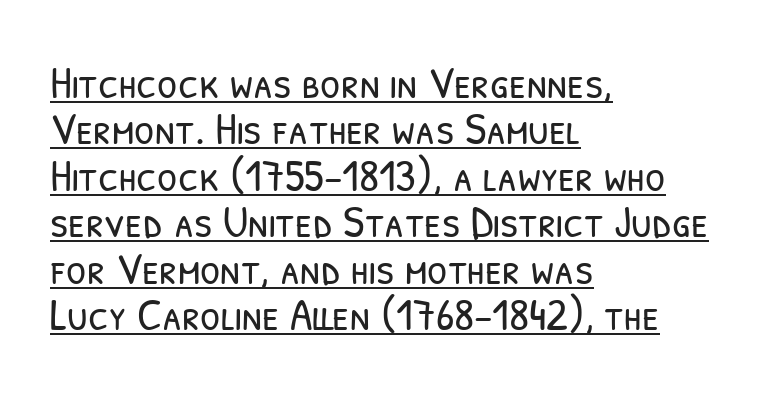
The image shows 46 px light, condensed sans-serif type; set left-aligned, tight line spacing (1.01x), normal letter spacing, underlined; low stroke contrast and a medium x-height.
